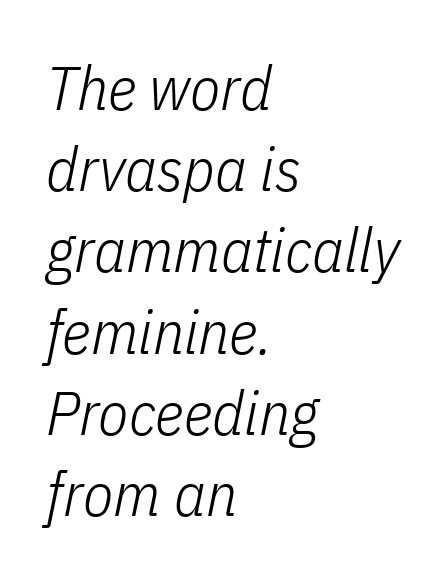
Q: Is the text bold? A: No.
Q: Is the text italic (slanted)? A: Yes, it leans right by about 11 degrees.
Q: Is the text underlined? A: No.
Q: How is the paragraph aligned? A: Left-aligned.
Q: Is the spacing between letters normal or unusually wide? A: Normal.
Q: Is the spacing between lines tight, normal or loose? A: Normal.
Q: Width (condensed, normal, or wide)? A: Condensed.
Q: Stroke contrast? A: Low.
Q: x-height? A: Medium.
Q: Monospaced? A: No.
